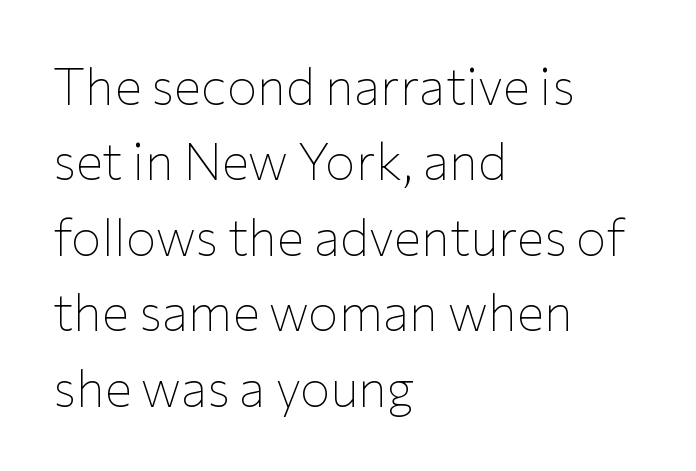
The image shows 51 px thin sans-serif type, upright; set left-aligned, normal line spacing (1.48x), normal letter spacing, not underlined; low stroke contrast and a medium x-height.
